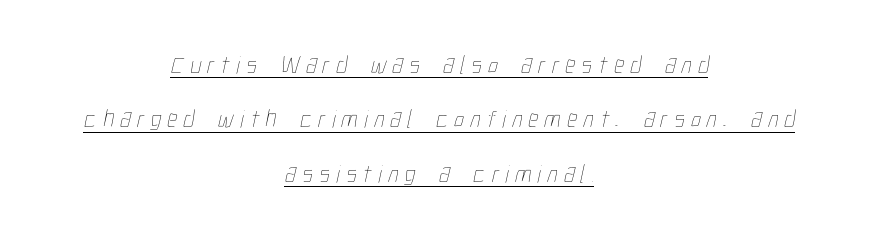
{"bold": "no", "underline": "yes", "align": "center", "line_spacing": "loose", "line_spacing_ratio": 2.18, "letter_spacing": "wide", "letter_spacing_em": 0.25, "glyph_px": 25}
